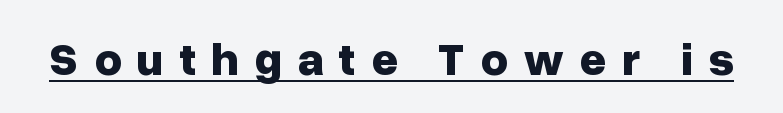
{"serif": "no", "italic": "no", "bold": "yes", "weight": "bold", "width": "normal", "stroke_contrast": "low", "x_height": "medium", "monospaced": "no", "underline": "yes", "letter_spacing": "wide", "letter_spacing_em": 0.32, "glyph_px": 47}
